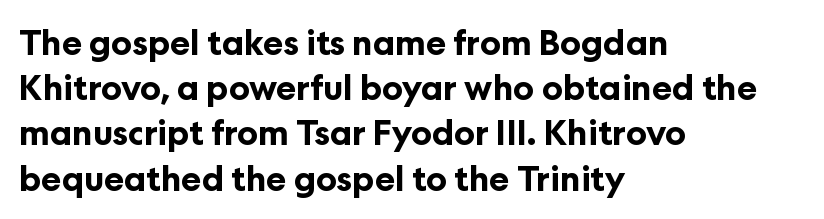
The image shows 34 px bold sans-serif type, upright; set left-aligned, normal line spacing (1.33x), normal letter spacing, not underlined; low stroke contrast and a medium x-height.
